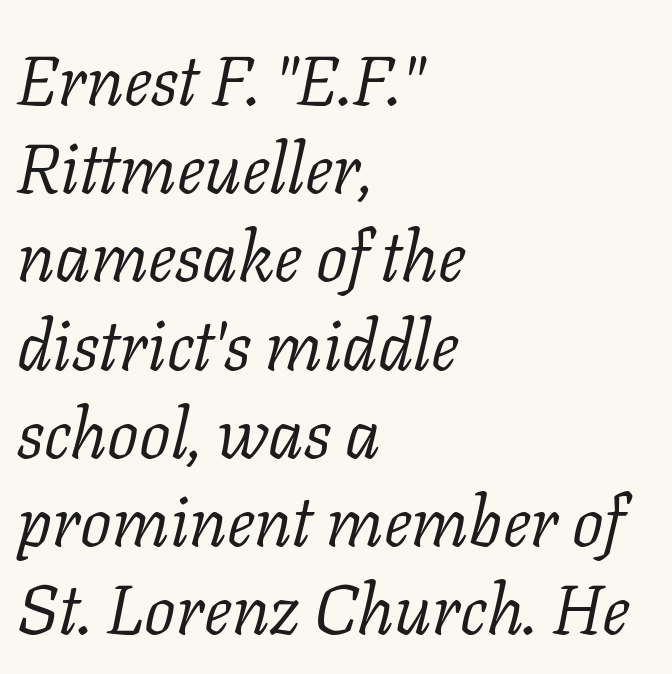
The image shows 70 px light serif type, italic (leaning right); set left-aligned, normal line spacing (1.26x), normal letter spacing, not underlined; low stroke contrast and a medium x-height.
